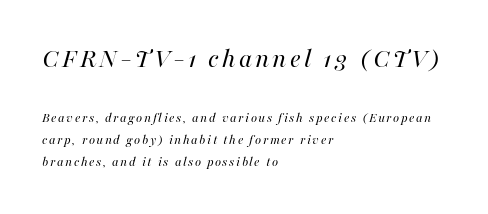
{"italic": "yes", "lean": "right", "slant_degrees": 16, "bold": "no", "weight": "regular", "width": "normal", "stroke_contrast": "high", "x_height": "medium", "monospaced": "no", "underline": "no", "align": "left", "line_spacing": "normal", "line_spacing_ratio": 1.59, "larger_block": "first", "size_ratio": 2.0, "glyph_px": 28}
